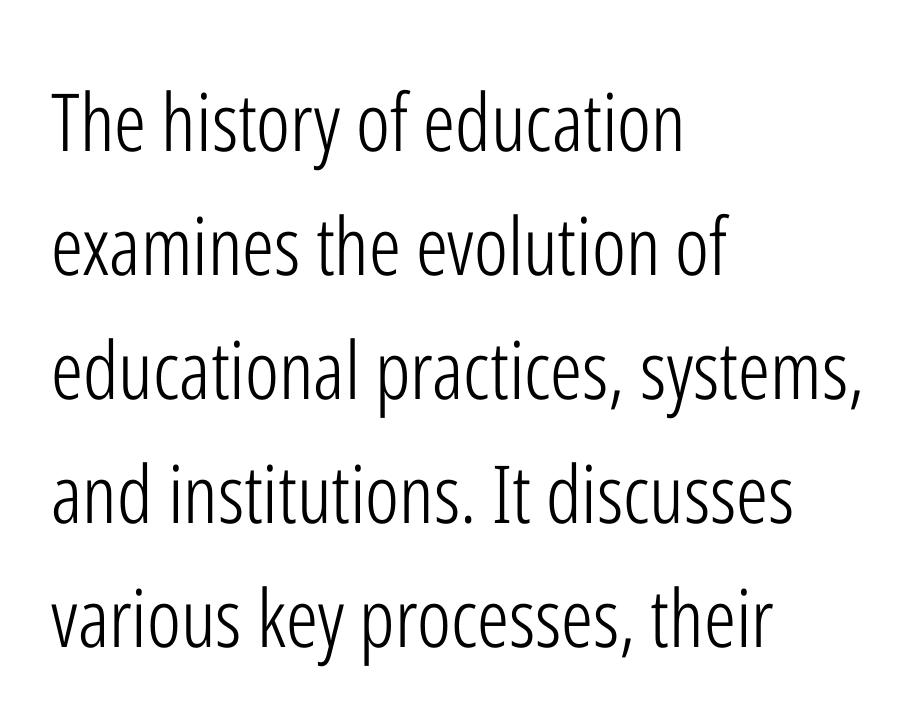
The rendering uses a moderate line-height, typical for paragraphs. Caption: multi-line text, flush left, ragged right. Words appear dense and cohesive because spacing is normal. Has an underline been added? It has not. On a weight scale, this lands at 450 or below. Note: no serifs on the glyphs.
